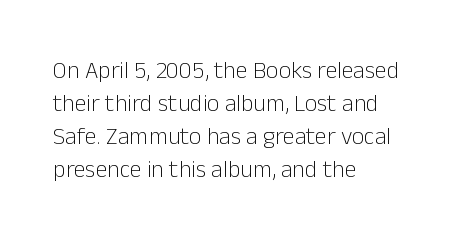
The image shows 24 px text type, upright; set left-aligned, normal line spacing (1.37x), normal letter spacing, not underlined.
